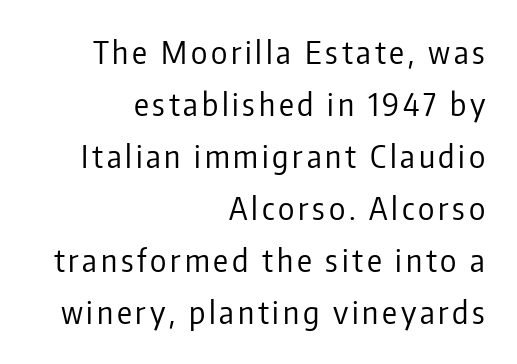
Q: Is the text bold? A: No.
Q: Is the text italic (slanted)? A: No, it is upright.
Q: Is the typeface a serif or a sans-serif typeface? A: Sans-serif.
Q: Is the text underlined? A: No.
Q: How is the paragraph aligned? A: Right-aligned.
Q: Is the spacing between lines tight, normal or loose? A: Normal.
Q: Width (condensed, normal, or wide)? A: Condensed.
Q: Stroke contrast? A: Low.
Q: x-height? A: Medium.
Q: Monospaced? A: No.
